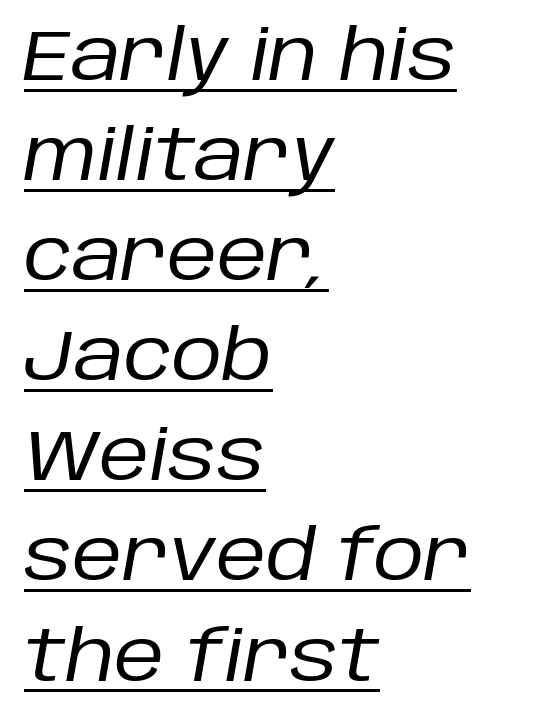
{"italic": "yes", "lean": "right", "slant_degrees": 10, "bold": "no", "weight": "regular", "width": "normal", "stroke_contrast": "low", "x_height": "large", "monospaced": "no", "underline": "yes", "align": "left", "line_spacing": "normal", "line_spacing_ratio": 1.43, "letter_spacing": "normal", "letter_spacing_em": 0.0, "glyph_px": 70}
